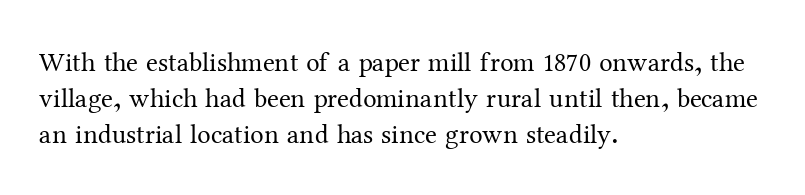
{"italic": "no", "bold": "no", "underline": "no", "align": "left", "line_spacing": "normal", "line_spacing_ratio": 1.33, "letter_spacing": "normal", "letter_spacing_em": 0.0, "glyph_px": 27}
